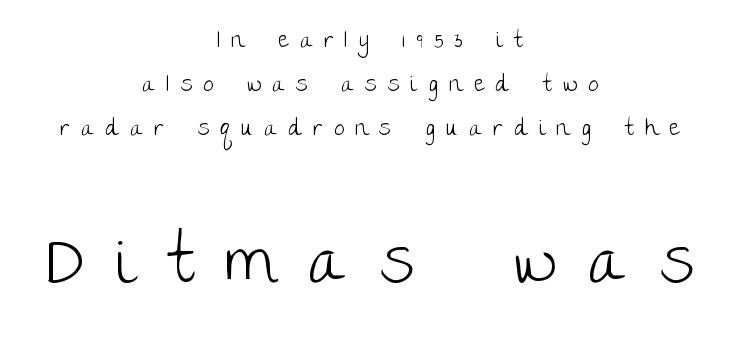
Tracking value appears strongly positive — letters spread wide. The area under the type is left untouched. Is the lower block the larger one? Yes — the lower block carries the bigger type. A great deal of white space separates one row of letters from the next. The face used here is proportionally spaced, like ordinary book or web type. In CSS terms this would be text-align: center.
